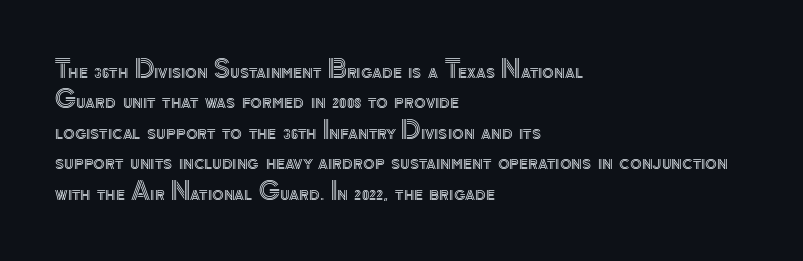
{"italic": "no", "underline": "no", "align": "left", "line_spacing": "normal", "line_spacing_ratio": 1.27, "letter_spacing": "normal", "letter_spacing_em": 0.0, "glyph_px": 24}
